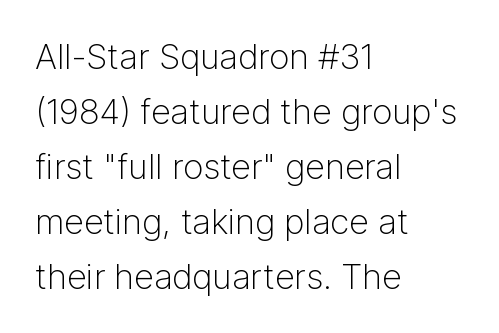
The image shows 35 px light sans-serif type, upright; set left-aligned, normal line spacing (1.57x), normal letter spacing, not underlined; low stroke contrast and a medium x-height.
